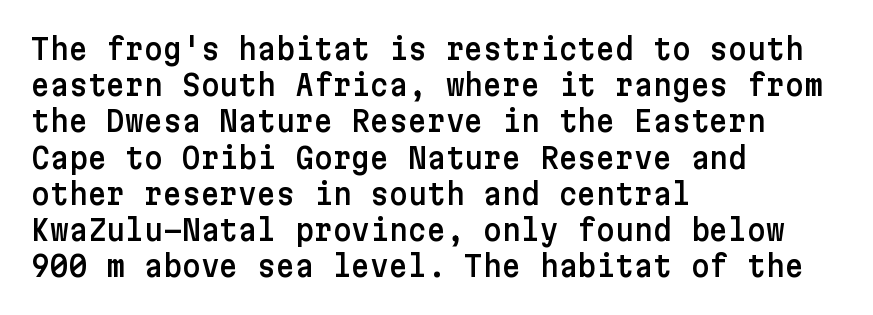
The image shows 29 px sans-serif type, upright; set left-aligned, normal line spacing (1.25x), normal letter spacing, not underlined; low stroke contrast and a medium x-height.
